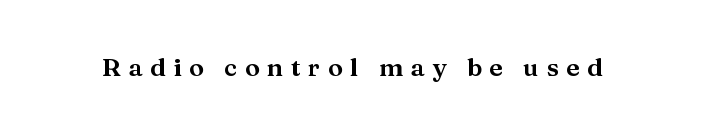
{"italic": "no", "underline": "no", "letter_spacing": "wide", "letter_spacing_em": 0.3, "glyph_px": 25}
